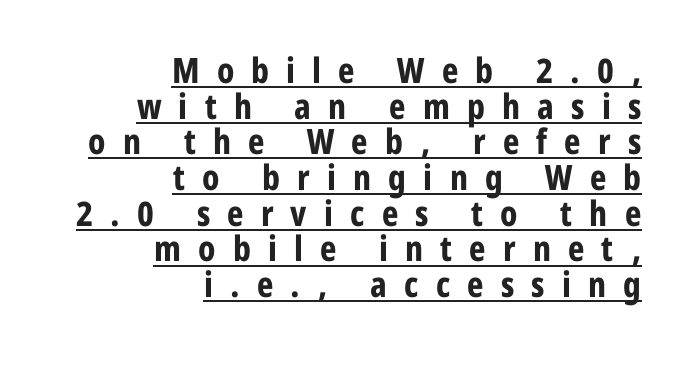
Think of a printed novel: that variable character pitch is what you see here. In terms of letterspacing, this is a distinctly airy, spread setting. Caption: multi-line text, flush right, ragged left. You'd pick this weight for a headline — it's a proper bold. The leading is snug, giving the passage a crowded texture.
